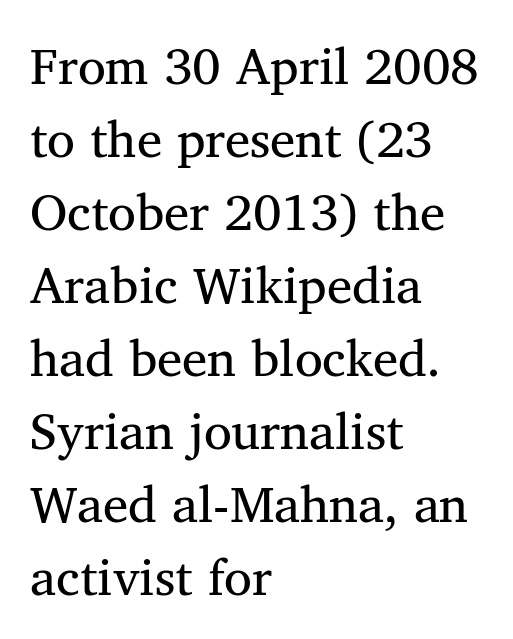
A roman cut, with each character standing at attention. A typesetter would label this face a serif. You could not count columns in this text — the font is proportionally spaced. The typesetting does not lean heavy: it is not bold. Successive baselines arrive at the customary interval. There is no visible air inserted between adjacent glyphs.
